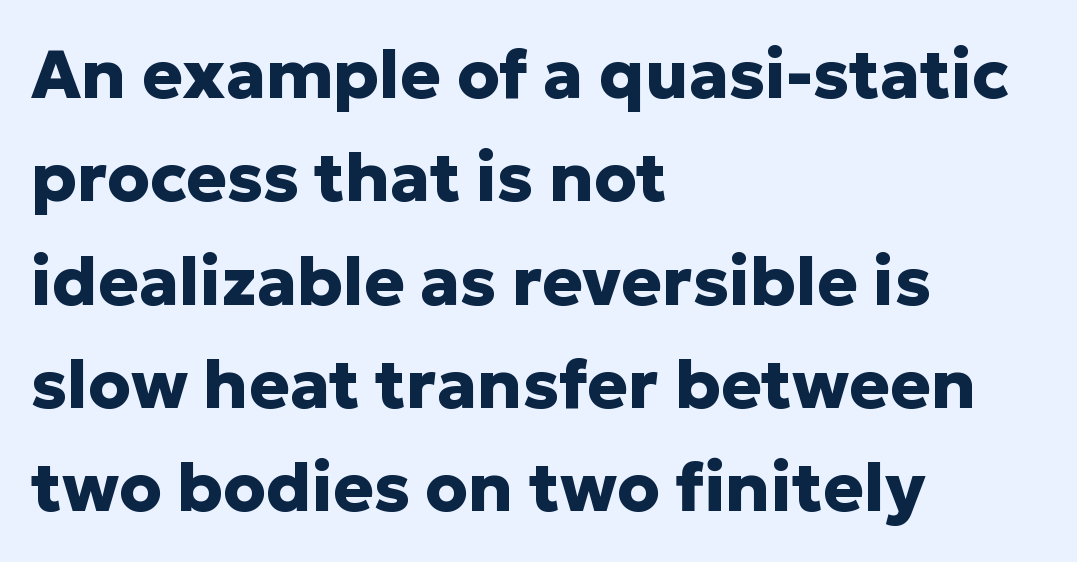
Q: Is the text bold? A: Yes.
Q: Is the text italic (slanted)? A: No, it is upright.
Q: Is the typeface a serif or a sans-serif typeface? A: Sans-serif.
Q: Is the text underlined? A: No.
Q: How is the paragraph aligned? A: Left-aligned.
Q: Is the spacing between letters normal or unusually wide? A: Normal.
Q: Is the spacing between lines tight, normal or loose? A: Normal.
Q: Width (condensed, normal, or wide)? A: Normal.
Q: Stroke contrast? A: Low.
Q: x-height? A: Medium.
Q: Monospaced? A: No.
